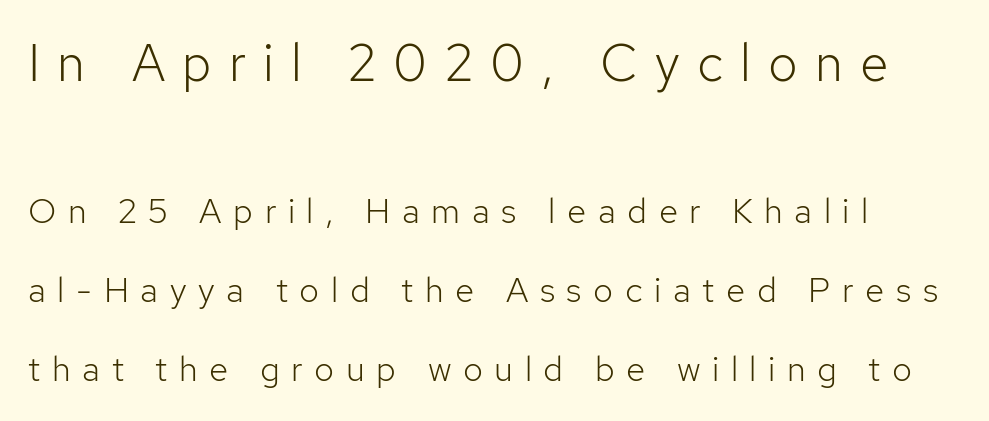
{"serif": "no", "italic": "no", "bold": "no", "weight": "light", "width": "normal", "stroke_contrast": "low", "x_height": "medium", "monospaced": "no", "underline": "no", "line_spacing": "loose", "line_spacing_ratio": 2.26, "letter_spacing": "wide", "letter_spacing_em": 0.33, "larger_block": "first", "size_ratio": 1.49, "glyph_px": 52}
